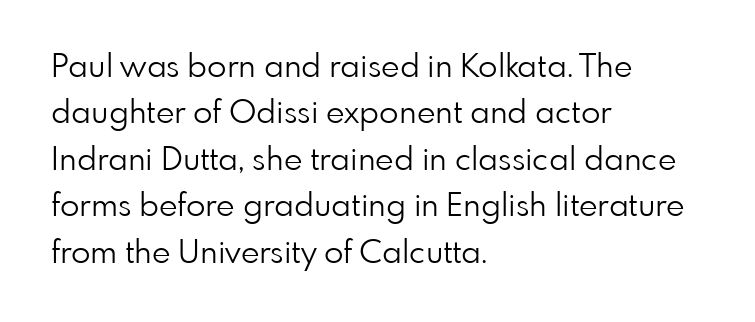
{"serif": "no", "italic": "no", "bold": "no", "weight": "light", "width": "normal", "stroke_contrast": "low", "x_height": "small", "monospaced": "no", "underline": "no", "align": "left", "line_spacing": "normal", "line_spacing_ratio": 1.45, "letter_spacing": "normal", "letter_spacing_em": 0.0, "glyph_px": 32}
